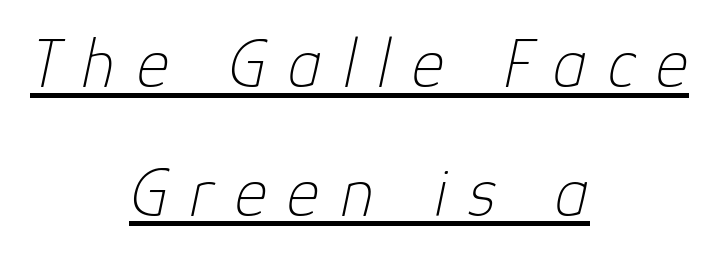
The image shows 70 px thin type, italic (leaning right); set centered, line spacing 1.84x, unusually wide letter spacing (+0.3 em), underlined; low stroke contrast and a medium x-height.
